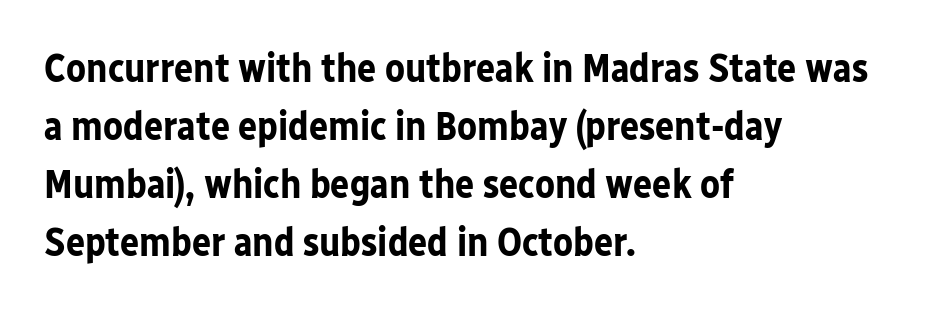
Strong, thick strokes mark this as bold type. A classic flush-left, rag-right setting is used for this passage. Anything drawn beneath the words? Only blank space. The rendering uses a moderate line-height, typical for paragraphs. Stroke terminals: plain, sans-serif.
